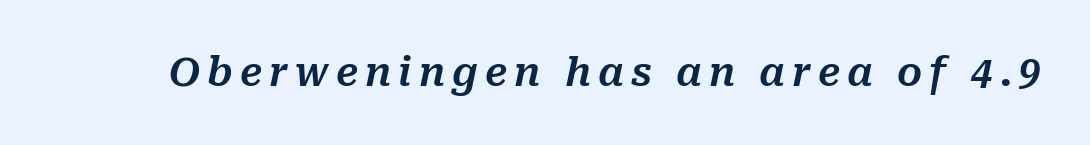
A typesetter would mark this as italic. Looks like regular typesetting: each glyph gets only the width it needs. Descender tails drop into unmarked territory.
